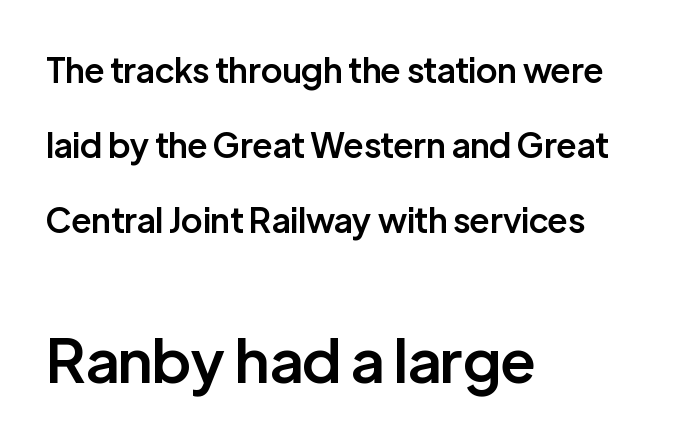
{"serif": "no", "italic": "no", "bold": "semi", "weight": "semibold", "width": "normal", "stroke_contrast": "low", "x_height": "medium", "monospaced": "no", "underline": "no", "align": "left", "line_spacing": "loose", "line_spacing_ratio": 2.2, "letter_spacing": "normal", "letter_spacing_em": 0.0, "larger_block": "second", "size_ratio": 1.76, "glyph_px": 60}
